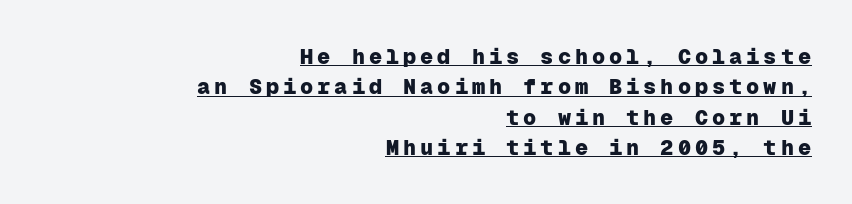
Each line ends at the same right margin while the left side varies. Descenders here cross a horizontal rule under the line. Heft: maximum for text — a bold. This sample keeps an unexceptional amount of space between lines. Rendered with straight, roman letterforms.
